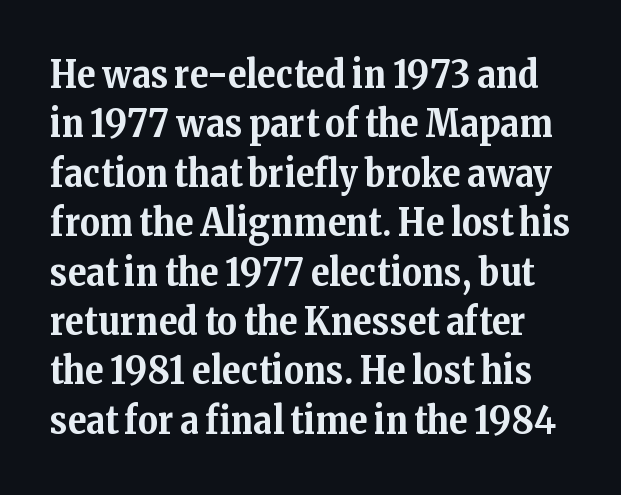
Classification — serif. No extra tracking has been applied to these lines. Students, observe: this is what conventionally led text looks like. The words here are not underlined. Looks like regular typesetting: each glyph gets only the width it needs.
